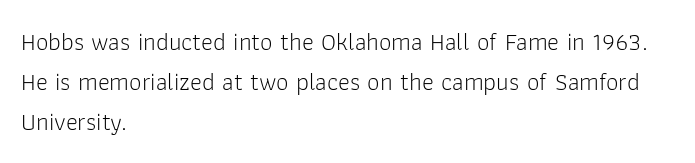
Q: Is the text bold? A: No.
Q: Is the text italic (slanted)? A: No, it is upright.
Q: Is the text underlined? A: No.
Q: How is the paragraph aligned? A: Left-aligned.
Q: Is the spacing between letters normal or unusually wide? A: Normal.
Q: Is the spacing between lines tight, normal or loose? A: Normal.
